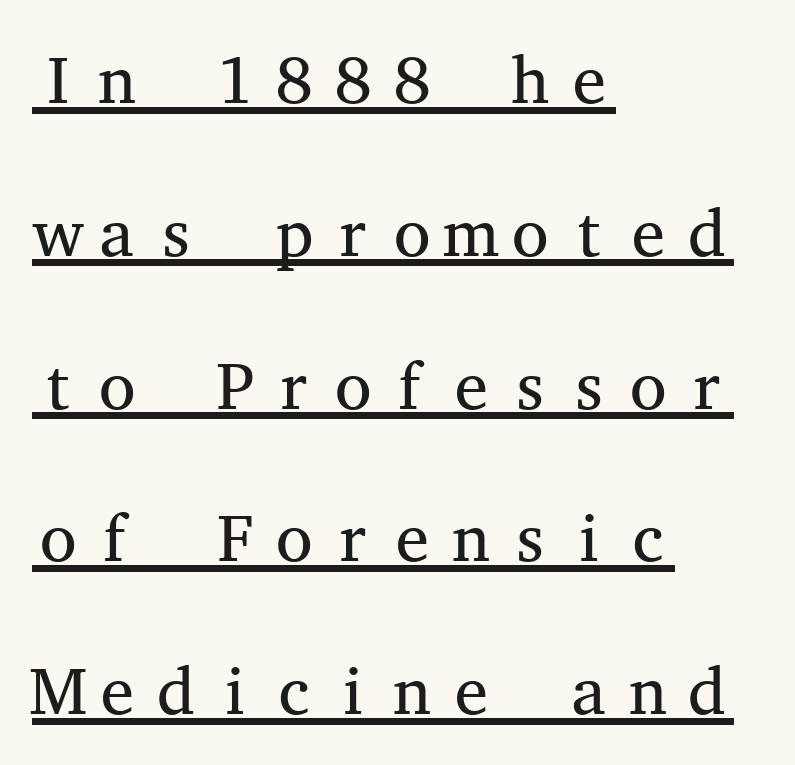
Q: Is the text bold? A: No.
Q: Is the text italic (slanted)? A: No, it is upright.
Q: Is the typeface a serif or a sans-serif typeface? A: Serif.
Q: Is the text underlined? A: Yes.
Q: How is the paragraph aligned? A: Left-aligned.
Q: Is the spacing between lines tight, normal or loose? A: Loose.
Q: Width (condensed, normal, or wide)? A: Wide.
Q: Stroke contrast? A: Medium.
Q: x-height? A: Medium.
Q: Monospaced? A: Yes.
